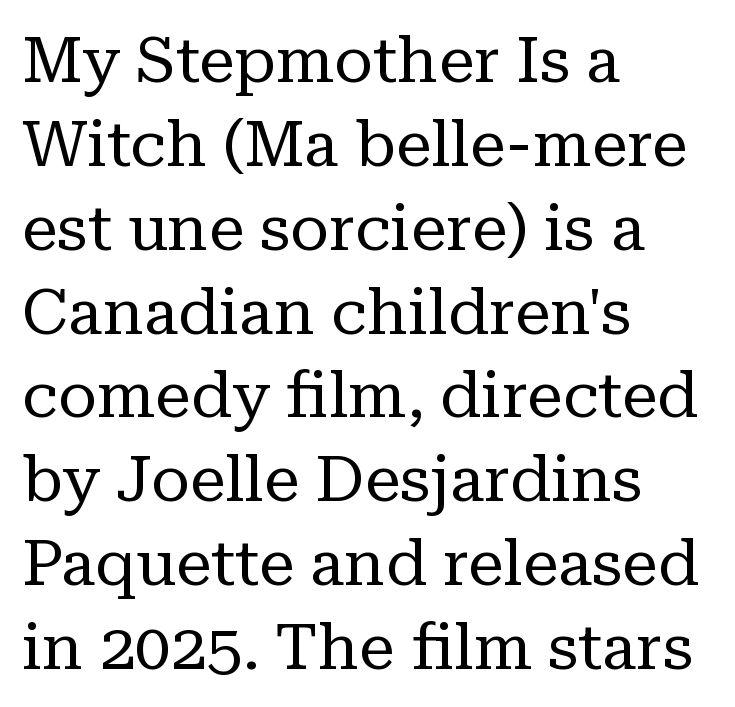
{"serif": "yes", "italic": "no", "bold": "no", "weight": "regular", "width": "normal", "stroke_contrast": "low", "x_height": "medium", "monospaced": "no", "underline": "no", "align": "left", "line_spacing": "normal", "line_spacing_ratio": 1.31, "letter_spacing": "normal", "letter_spacing_em": 0.0, "glyph_px": 64}
